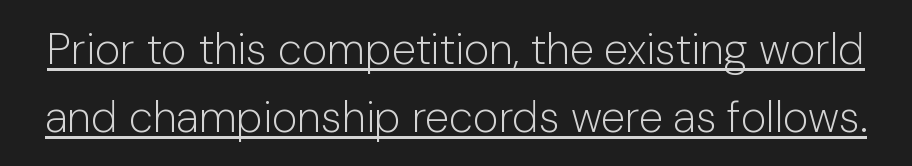
The image shows 44 px light sans-serif type, upright; set normal line spacing (1.54x), normal letter spacing, underlined; low stroke contrast and a medium x-height.
